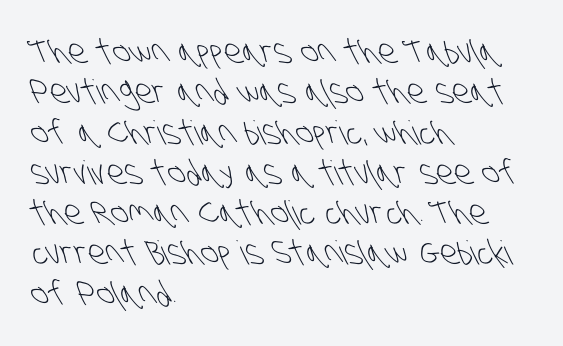
The image shows 33 px light, condensed sans-serif type; set left-aligned, line spacing 1.22x, normal letter spacing, not underlined; low stroke contrast and a large x-height.
